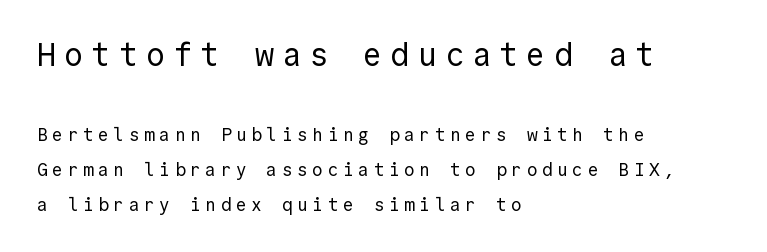
The image shows 32 px regular-weight sans-serif type, upright, monospaced; set left-aligned, loose line spacing (1.93x), unusually wide letter spacing (+0.25 em), not underlined; the first (top) block is 1.78x larger; a medium x-height.
